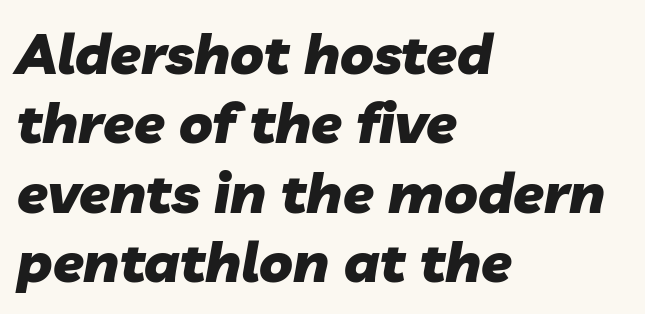
Compared with typical body copy, the letter spacing here is the same. Italic? Definitely — the glyphs are oblique. Is this a fixed-width face? No — the glyphs have proportional, varying widths. The baseline area is clear.
